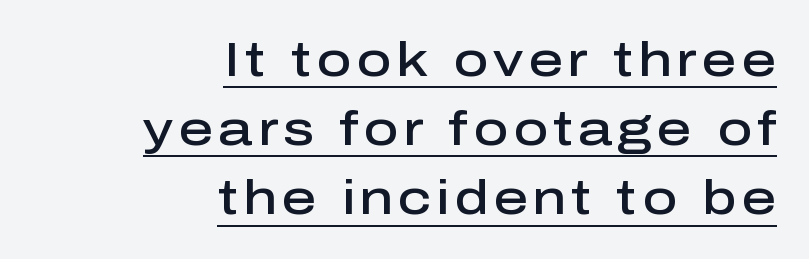
Q: Is the text bold? A: Semi-bold.
Q: Is the text italic (slanted)? A: No, it is upright.
Q: Is the typeface a serif or a sans-serif typeface? A: Sans-serif.
Q: Is the text underlined? A: Yes.
Q: How is the paragraph aligned? A: Right-aligned.
Q: Is the spacing between lines tight, normal or loose? A: Normal.
Q: Width (condensed, normal, or wide)? A: Normal.
Q: Stroke contrast? A: Low.
Q: x-height? A: Medium.
Q: Monospaced? A: No.
